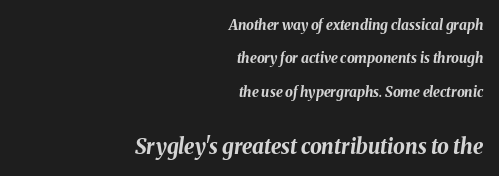
{"italic": "yes", "lean": "right", "slant_degrees": 8, "bold": "yes", "underline": "no", "align": "right", "line_spacing": "loose", "line_spacing_ratio": 2.38, "letter_spacing": "normal", "letter_spacing_em": 0.0, "larger_block": "second", "size_ratio": 1.5, "glyph_px": 21}
